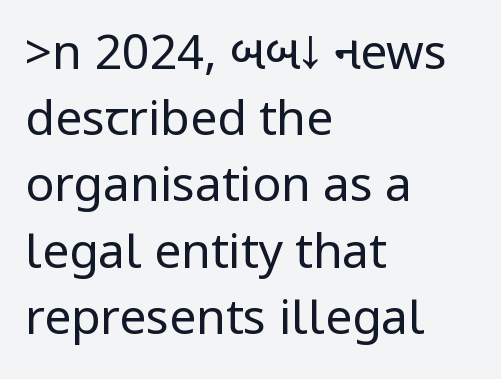
{"serif": "no", "italic": "no", "bold": "no", "weight": "regular", "width": "condensed", "stroke_contrast": "low", "underline": "no", "align": "left", "line_spacing": "normal", "line_spacing_ratio": 1.38, "letter_spacing": "normal", "letter_spacing_em": 0.0, "glyph_px": 48}
